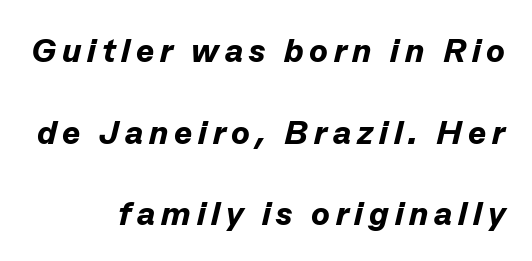
Q: Is the text bold? A: Yes.
Q: Is the text italic (slanted)? A: Yes, it leans right by about 13 degrees.
Q: Is the text underlined? A: No.
Q: How is the paragraph aligned? A: Right-aligned.
Q: Is the spacing between lines tight, normal or loose? A: Loose.
Q: Width (condensed, normal, or wide)? A: Normal.
Q: Stroke contrast? A: Low.
Q: x-height? A: Medium.
Q: Monospaced? A: No.
